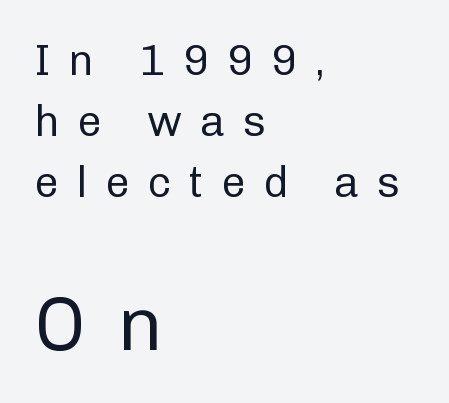
Normally led — the rows are evenly, conventionally spaced. In terms of posture, this sample is upright. Each word looks stretched out because of the extra space between its letters. This sample has the flowing, uneven cadence of proportional lettering.
